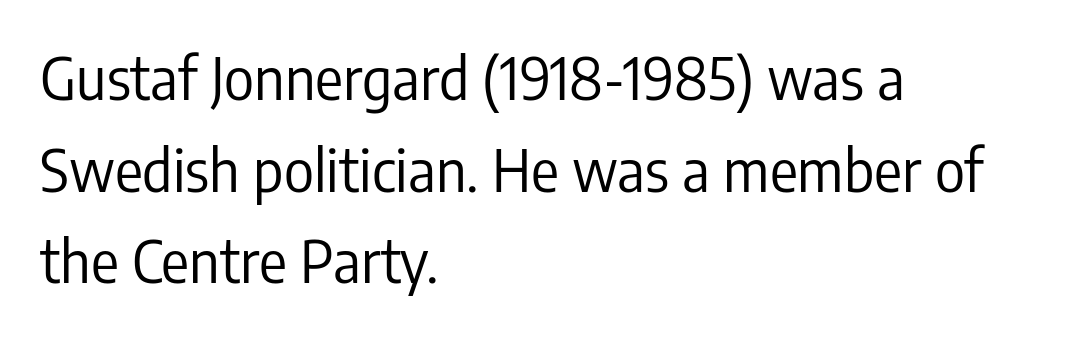
{"serif": "no", "italic": "no", "bold": "no", "weight": "regular", "width": "condensed", "stroke_contrast": "low", "x_height": "medium", "monospaced": "no", "underline": "no", "align": "left", "line_spacing": "normal", "line_spacing_ratio": 1.58, "letter_spacing": "normal", "letter_spacing_em": 0.0, "glyph_px": 58}
